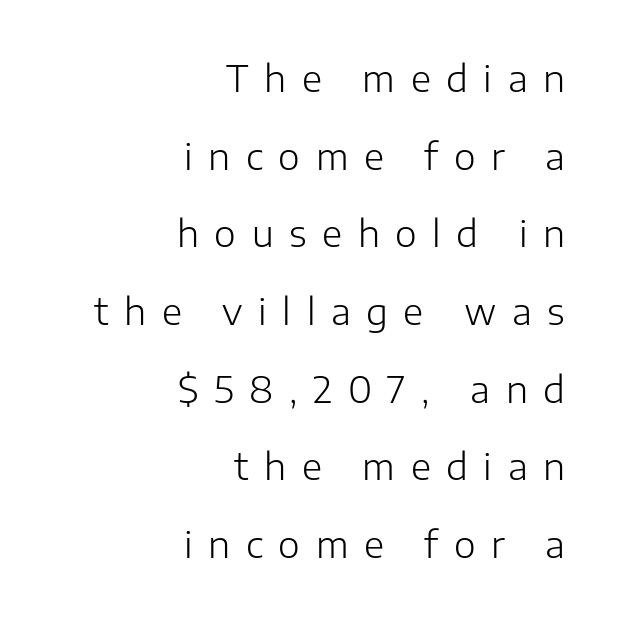
Q: Is the text bold? A: No.
Q: Is the text italic (slanted)? A: No, it is upright.
Q: Is the typeface a serif or a sans-serif typeface? A: Sans-serif.
Q: Is the text underlined? A: No.
Q: How is the paragraph aligned? A: Right-aligned.
Q: Is the spacing between letters normal or unusually wide? A: Unusually wide.
Q: Is the spacing between lines tight, normal or loose? A: Loose.
Q: Width (condensed, normal, or wide)? A: Normal.
Q: Stroke contrast? A: Low.
Q: x-height? A: Medium.
Q: Monospaced? A: No.
